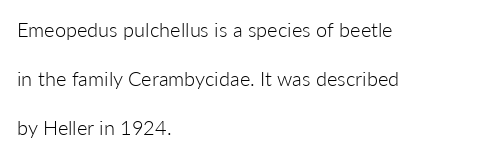
{"italic": "no", "bold": "no", "underline": "no", "align": "left", "line_spacing": "loose", "line_spacing_ratio": 2.46, "letter_spacing": "normal", "letter_spacing_em": 0.0, "glyph_px": 20}
